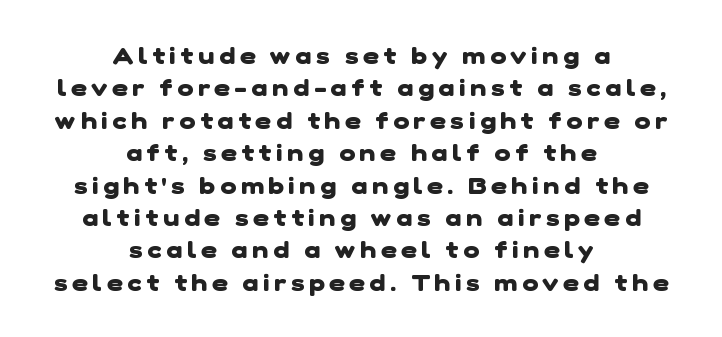
The image shows 24 px bold type; set centered, normal line spacing (1.35x), unusually wide letter spacing (+0.2 em), not underlined.
